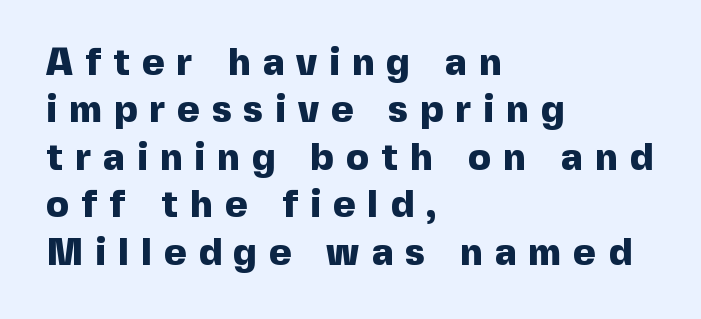
Q: Is the text bold? A: Yes.
Q: Is the text italic (slanted)? A: No, it is upright.
Q: Is the typeface a serif or a sans-serif typeface? A: Sans-serif.
Q: Is the text underlined? A: No.
Q: How is the paragraph aligned? A: Left-aligned.
Q: Is the spacing between letters normal or unusually wide? A: Unusually wide.
Q: Is the spacing between lines tight, normal or loose? A: Normal.
Q: Width (condensed, normal, or wide)? A: Normal.
Q: x-height? A: Medium.
Q: Monospaced? A: No.
